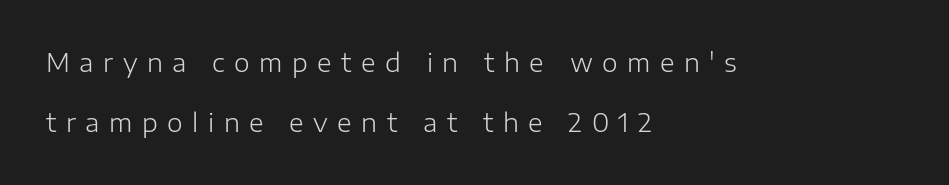
Quick note: not italic, upright. The setting favours the left margin, as ordinary paragraphs usually do. Does extra space separate the letters? Yes, quite a lot of it. The vertical gap from one line to the next is large. Anything drawn beneath the words? Only blank space. Bold? No — there's no thickening of the strokes.
